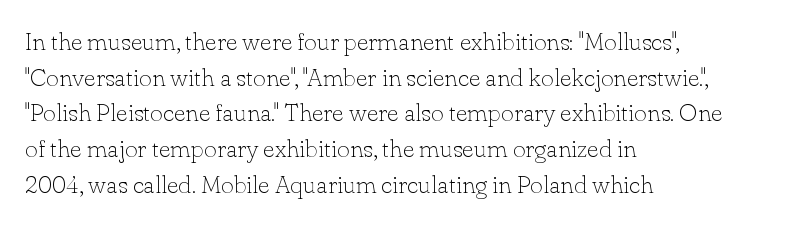
The image shows 25 px text type, upright; set left-aligned, normal line spacing (1.43x), normal letter spacing, not underlined.
